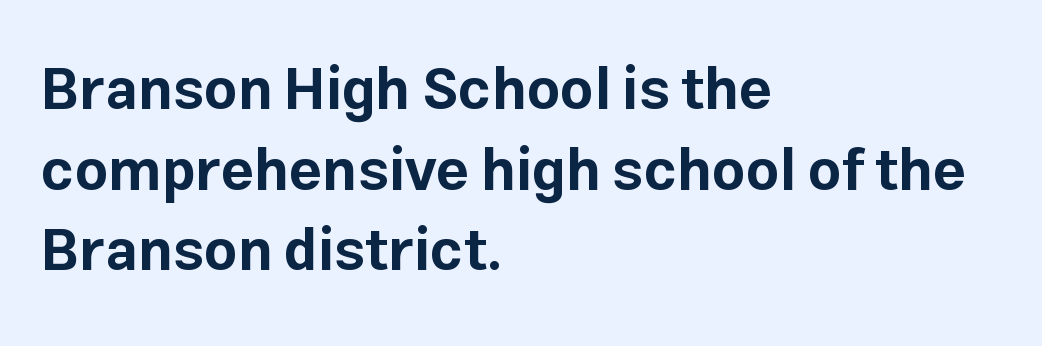
In terms of letterform style, serifs are entirely absent. Summary of vertical rhythm: regular, with standard interline spacing. Designer's note — italics off, roman on. Short note: letters normally spaced. Has an underline been added? It has not.
